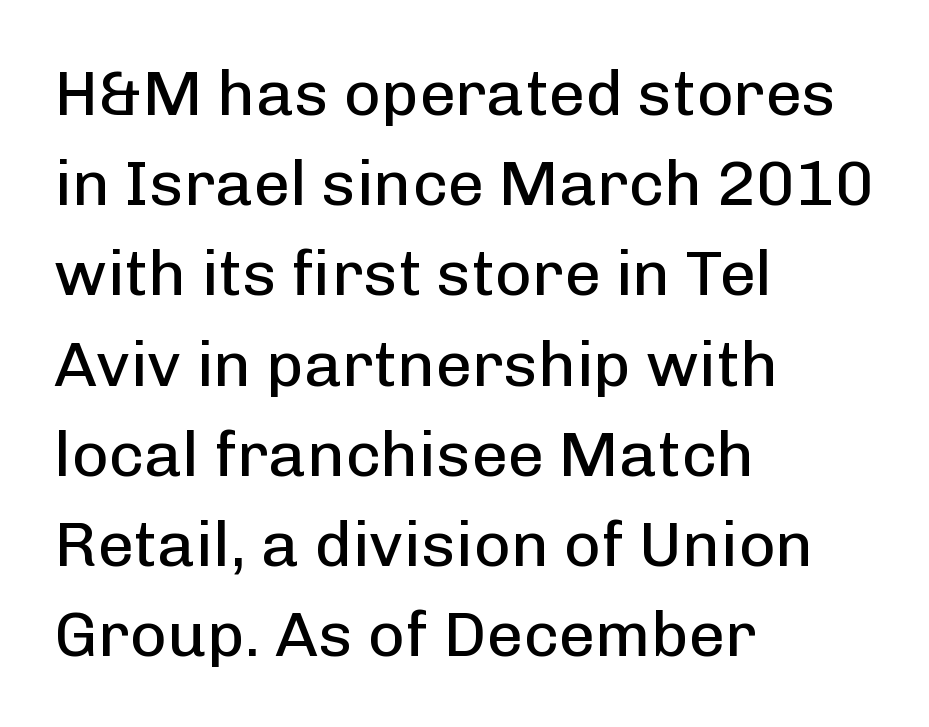
{"serif": "no", "italic": "no", "bold": "no", "weight": "regular", "width": "normal", "stroke_contrast": "low", "x_height": "medium", "monospaced": "no", "underline": "no", "align": "left", "line_spacing": "normal", "line_spacing_ratio": 1.41, "letter_spacing": "normal", "letter_spacing_em": 0.0, "glyph_px": 64}
